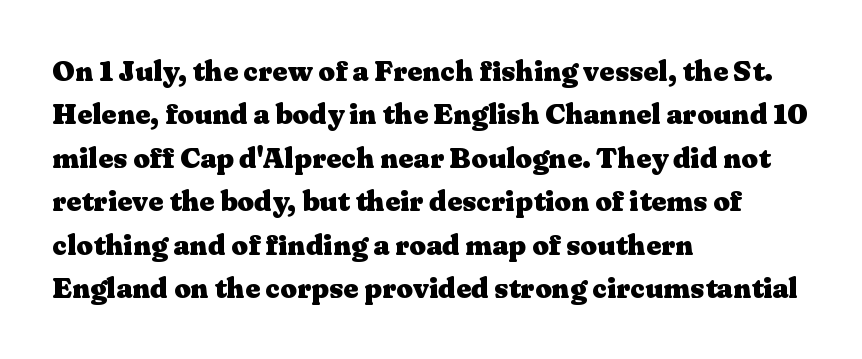
{"serif": "yes", "italic": "no", "bold": "yes", "weight": "heavy", "width": "wide", "stroke_contrast": "medium", "x_height": "medium", "monospaced": "no", "underline": "no", "align": "left", "line_spacing": "normal", "line_spacing_ratio": 1.5, "letter_spacing": "normal", "letter_spacing_em": 0.0, "glyph_px": 29}
